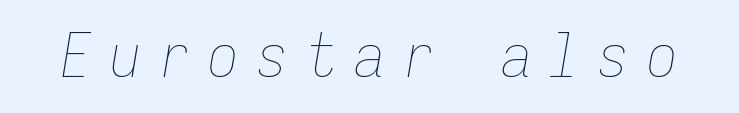
Q: Is the text bold? A: No.
Q: Is the text italic (slanted)? A: Yes, it leans right by about 9 degrees.
Q: Is the text underlined? A: No.
Q: Is the spacing between letters normal or unusually wide? A: Unusually wide.
Q: Width (condensed, normal, or wide)? A: Condensed.
Q: Stroke contrast? A: Low.
Q: x-height? A: Medium.
Q: Monospaced? A: Yes.
